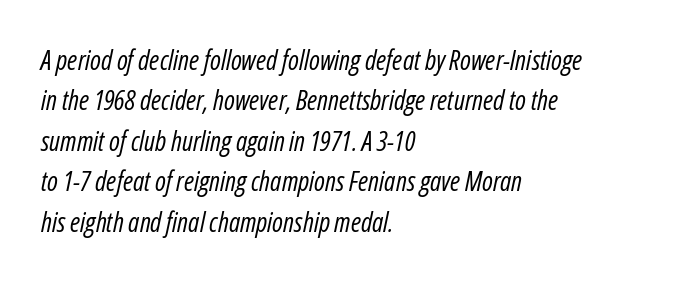
The face used here is rendered with its standard letterfit. Underlining? Definitely not there. The lettering tilts uniformly, giving the passage an italic look. The lines are quadded left. The weight would be labelled regular, book, light, or lighter still.
